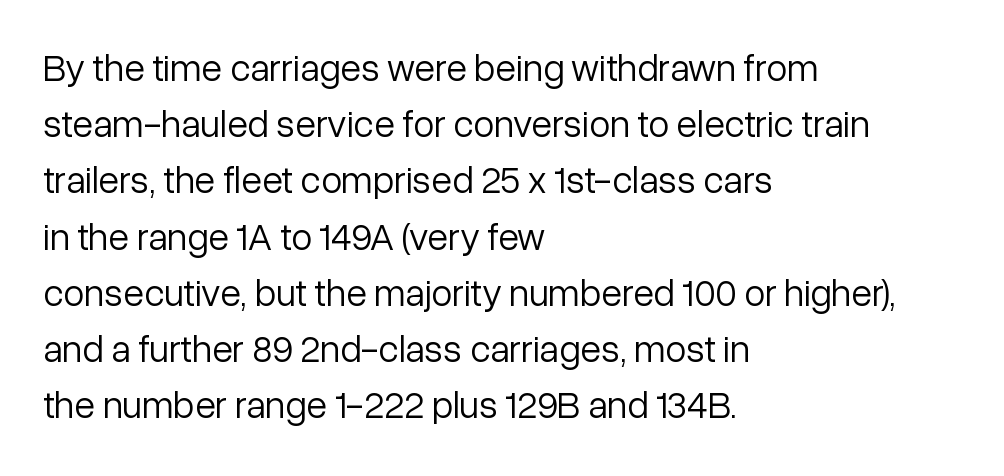
Q: Is the text bold? A: No.
Q: Is the text italic (slanted)? A: No, it is upright.
Q: Is the typeface a serif or a sans-serif typeface? A: Sans-serif.
Q: Is the text underlined? A: No.
Q: How is the paragraph aligned? A: Left-aligned.
Q: Is the spacing between letters normal or unusually wide? A: Normal.
Q: Is the spacing between lines tight, normal or loose? A: Normal.
Q: Width (condensed, normal, or wide)? A: Normal.
Q: Stroke contrast? A: Low.
Q: x-height? A: Medium.
Q: Monospaced? A: No.
